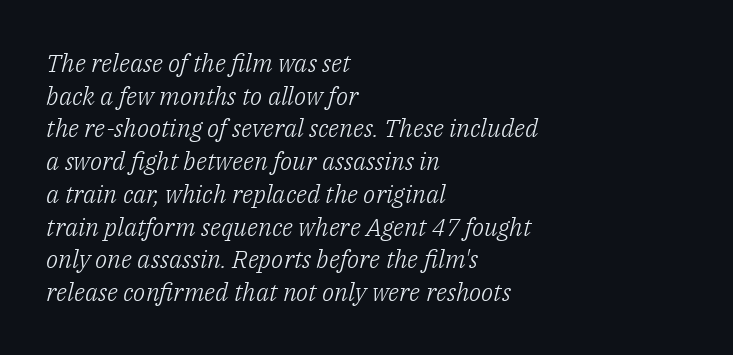
Does the lettering tilt? It does — this is italic. One-word summary of the alignment: left. Horizontal bands of white between lines are of average thickness. Does extra space separate the letters? No, they use regular spacing. The zone under the glyphs is completely vacant. The strokes carry an ordinary text weight at most.
